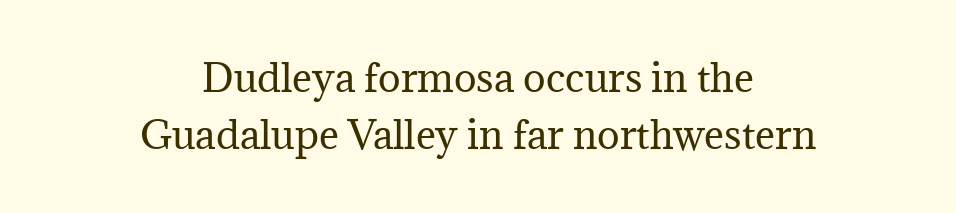
{"serif": "yes", "italic": "no", "bold": "no", "weight": "regular", "width": "normal", "stroke_contrast": "medium", "x_height": "medium", "monospaced": "no", "underline": "no", "align": "center", "line_spacing": "normal", "line_spacing_ratio": 1.51, "letter_spacing": "normal", "letter_spacing_em": 0.0, "glyph_px": 38}
